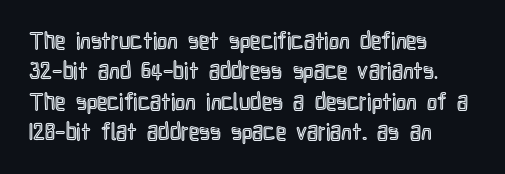
The face used here is rendered with its standard letterfit. These lines are set flush left with a ragged right edge. The glyphs are unaccompanied by any horizontal stroke below them. Normally led — the rows are evenly, conventionally spaced. Do the letters lean? They stand straight.
